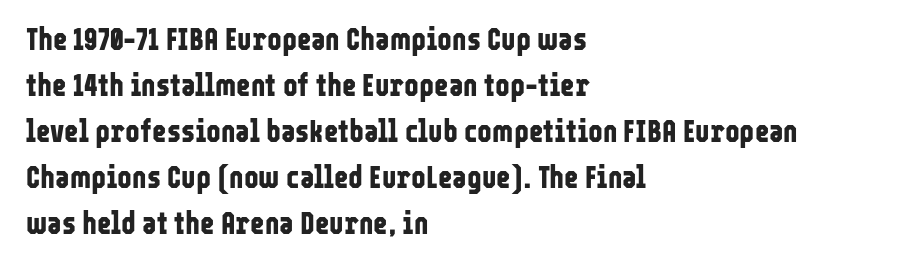
The image shows 31 px bold, condensed sans-serif type, upright; set left-aligned, normal line spacing (1.48x), normal letter spacing, not underlined; low stroke contrast and a medium x-height.
